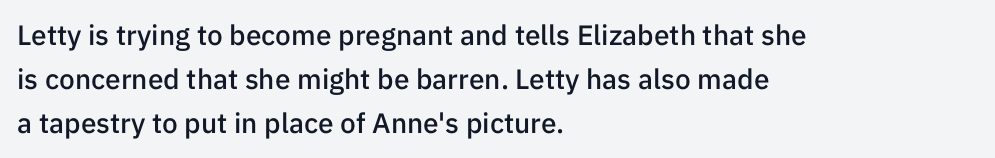
The gap between lines stays unmarked. The lines sit at an ordinary, default distance from one another. The letters stand straight up with perfectly vertical stems. Weight: semibold (demi). Does the type have serifs? No, each stem ends abruptly. Note the varied advance widths — an 'i' is clearly narrower than an 'm'.
